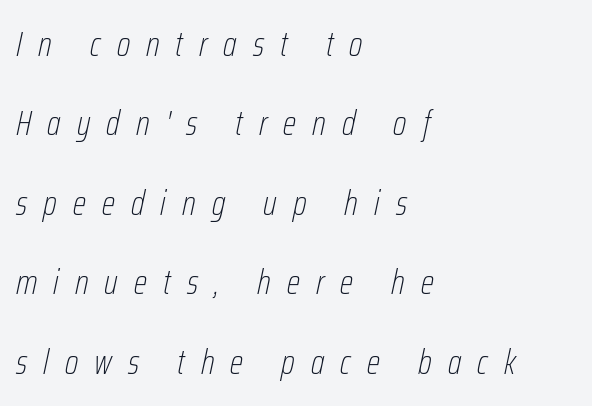
Q: Is the text bold? A: No.
Q: Is the text italic (slanted)? A: Yes, it leans right by about 12 degrees.
Q: Is the text underlined? A: No.
Q: How is the paragraph aligned? A: Left-aligned.
Q: Is the spacing between letters normal or unusually wide? A: Unusually wide.
Q: Is the spacing between lines tight, normal or loose? A: Loose.
Q: Width (condensed, normal, or wide)? A: Condensed.
Q: Stroke contrast? A: Low.
Q: x-height? A: Medium.
Q: Monospaced? A: No.
